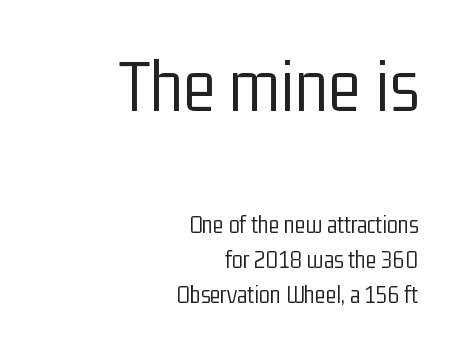
{"serif": "no", "italic": "no", "bold": "no", "weight": "light", "width": "condensed", "stroke_contrast": "low", "x_height": "medium", "monospaced": "no", "underline": "no", "align": "right", "line_spacing": "normal", "line_spacing_ratio": 1.4, "letter_spacing": "normal", "letter_spacing_em": 0.0, "larger_block": "first", "size_ratio": 3.04, "glyph_px": 76}
